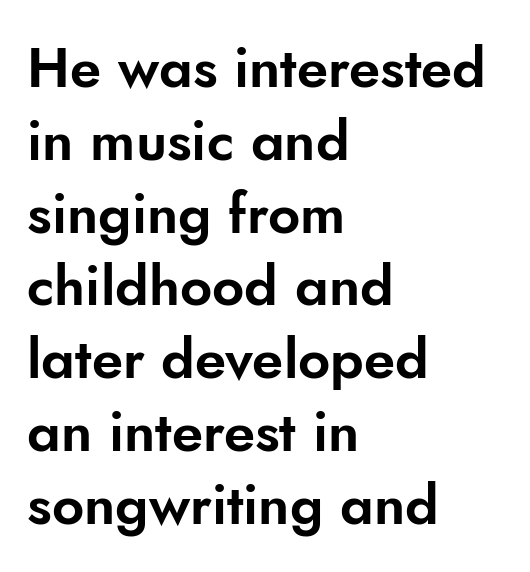
Q: Is the text italic (slanted)? A: No, it is upright.
Q: Is the typeface a serif or a sans-serif typeface? A: Sans-serif.
Q: Is the text underlined? A: No.
Q: How is the paragraph aligned? A: Left-aligned.
Q: Is the spacing between letters normal or unusually wide? A: Normal.
Q: Is the spacing between lines tight, normal or loose? A: Normal.
Q: Width (condensed, normal, or wide)? A: Normal.
Q: Stroke contrast? A: Low.
Q: x-height? A: Small.
Q: Monospaced? A: No.
